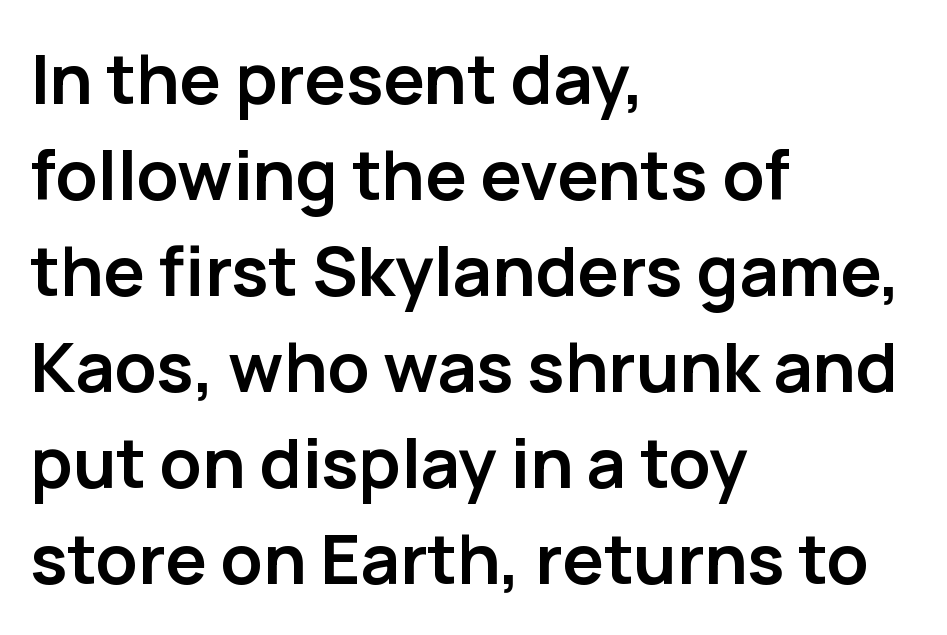
You could call the tracking neutral — neither tight nor loose. Proportional: the letters do not fall into vertical columns. These lines stack with their left ends in a neat column. Typesetter's note: full bold, strokes at maximum text heaviness.
